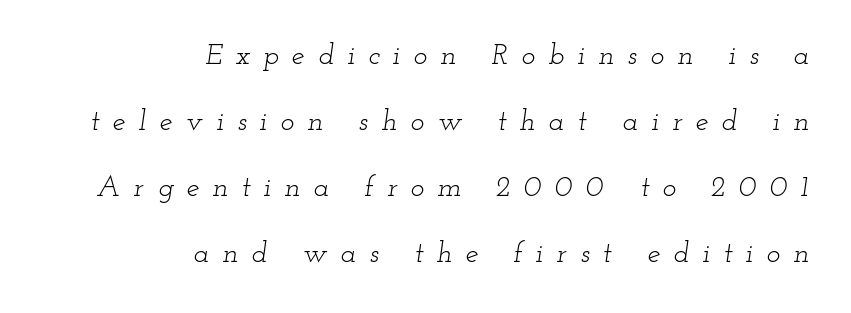
{"serif": "yes", "italic": "yes", "lean": "right", "slant_degrees": 12, "bold": "no", "weight": "light", "width": "wide", "stroke_contrast": "low", "x_height": "small", "monospaced": "no", "underline": "no", "align": "right", "line_spacing": "loose", "line_spacing_ratio": 2.28, "letter_spacing": "wide", "letter_spacing_em": 0.46, "glyph_px": 29}
